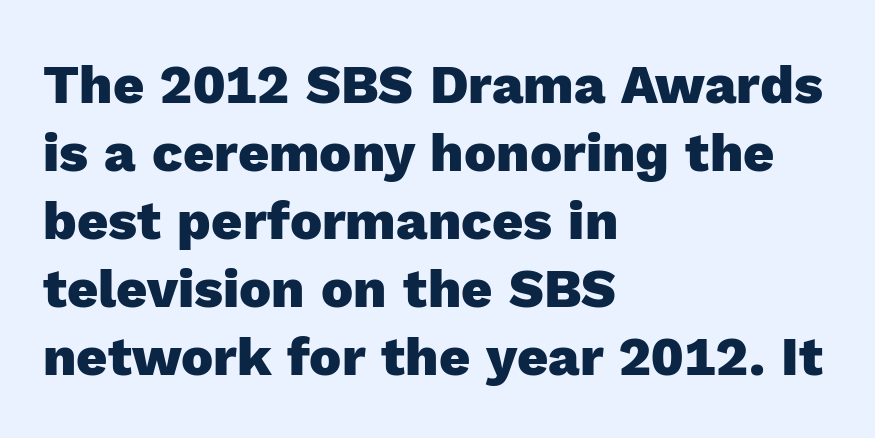
Q: Is the text bold? A: Yes.
Q: Is the text italic (slanted)? A: No, it is upright.
Q: Is the typeface a serif or a sans-serif typeface? A: Sans-serif.
Q: Is the text underlined? A: No.
Q: How is the paragraph aligned? A: Left-aligned.
Q: Is the spacing between letters normal or unusually wide? A: Normal.
Q: Is the spacing between lines tight, normal or loose? A: Normal.
Q: Width (condensed, normal, or wide)? A: Normal.
Q: x-height? A: Medium.
Q: Monospaced? A: No.
